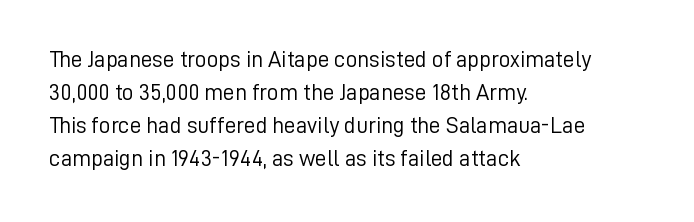
{"italic": "no", "bold": "no", "underline": "no", "align": "left", "line_spacing": "normal", "line_spacing_ratio": 1.44, "letter_spacing": "normal", "letter_spacing_em": 0.0, "glyph_px": 23}
